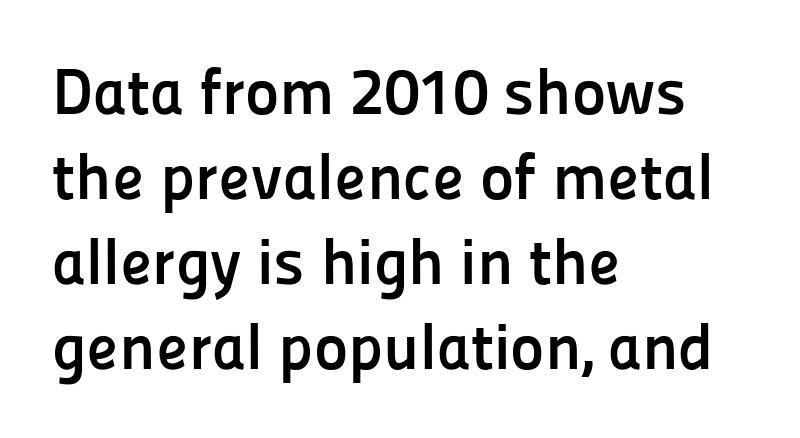
{"serif": "no", "italic": "no", "bold": "yes", "weight": "semibold", "width": "normal", "stroke_contrast": "low", "x_height": "medium", "monospaced": "no", "underline": "no", "align": "left", "line_spacing": "normal", "line_spacing_ratio": 1.31, "letter_spacing": "normal", "letter_spacing_em": 0.0, "glyph_px": 65}
